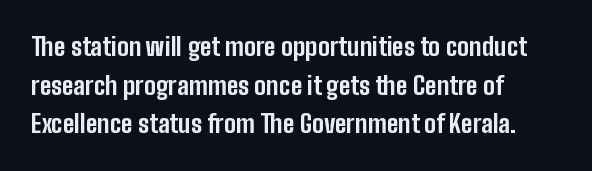
Lines of text with bare space underneath. Default kerning and tracking; the words read as compact shapes. Typeset ragged right — the left edge is the straight one. Regarding leading, the lines here are spaced in the standard way. Every stem runs plumb, perpendicular to the baseline.
